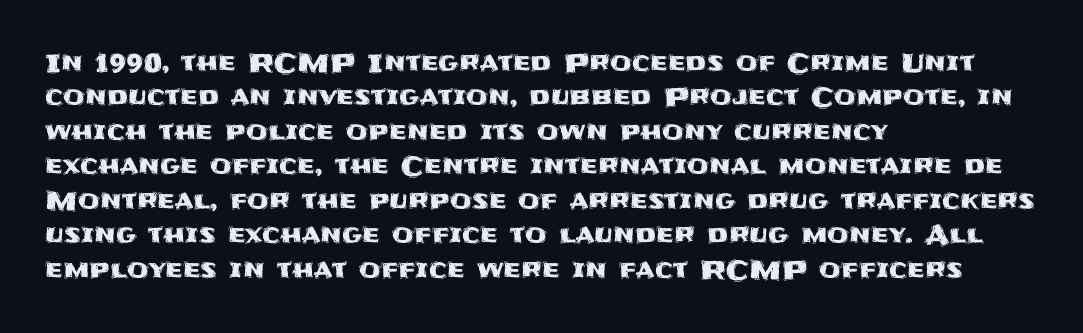
The image shows 25 px text type, upright; set left-aligned, normal line spacing (1.38x), normal letter spacing, not underlined.
